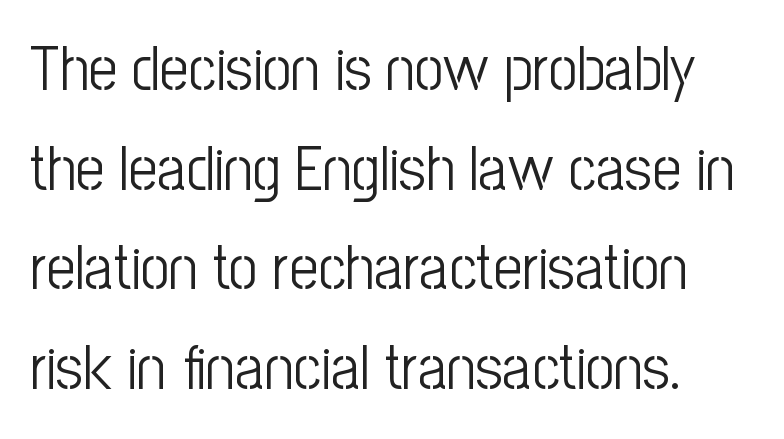
{"serif": "no", "italic": "no", "bold": "no", "weight": "light", "width": "condensed", "stroke_contrast": "low", "x_height": "medium", "monospaced": "no", "underline": "no", "align": "left", "line_spacing": "normal", "line_spacing_ratio": 1.58, "letter_spacing": "normal", "letter_spacing_em": 0.0, "glyph_px": 63}
